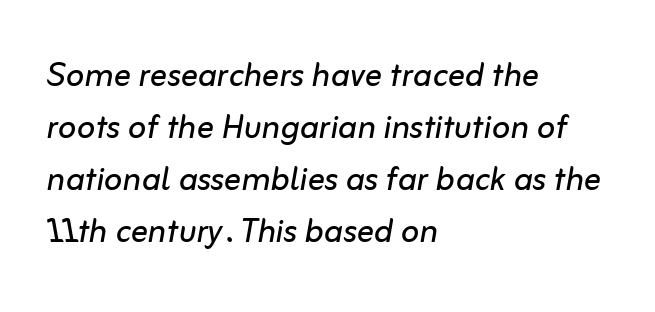
Q: Is the text bold? A: No.
Q: Is the text italic (slanted)? A: Yes, it leans right by about 10 degrees.
Q: Is the text underlined? A: No.
Q: How is the paragraph aligned? A: Left-aligned.
Q: Is the spacing between letters normal or unusually wide? A: Normal.
Q: Width (condensed, normal, or wide)? A: Normal.
Q: Stroke contrast? A: Low.
Q: x-height? A: Medium.
Q: Monospaced? A: No.
